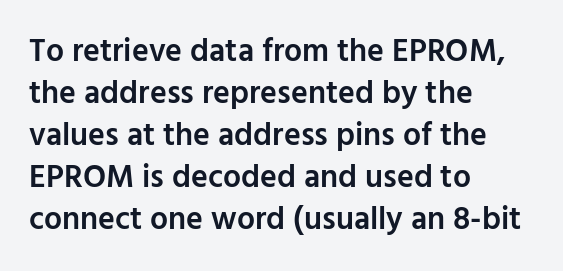
{"serif": "no", "italic": "no", "bold": "semi", "weight": "semibold", "width": "normal", "stroke_contrast": "low", "x_height": "medium", "monospaced": "no", "underline": "no", "align": "left", "line_spacing": "normal", "line_spacing_ratio": 1.31, "letter_spacing": "normal", "letter_spacing_em": 0.0, "glyph_px": 32}
